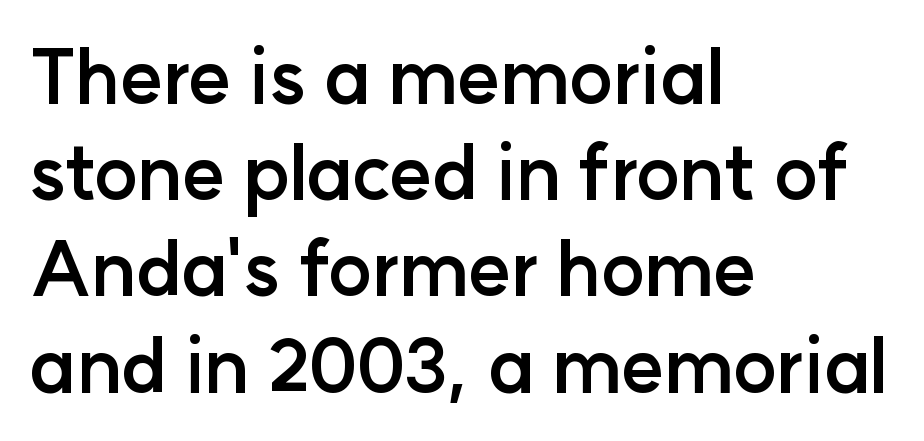
The tracking reads as untouched default to a designer's eye. Spacing verdict: proportional, widths tailored to each character. These words are printed bold, with thick strokes throughout. Honestly, there is no underline to notice here at all. Layout note: lines flush left. A normal amount of white space separates one row of letters from the next.
